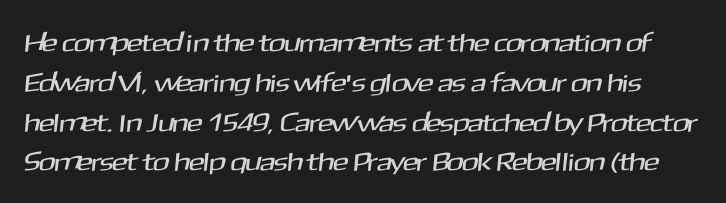
The line texture is even and compact thanks to regular tracking. Clear beneath every line of the passage. This block has exactly the height ordinary leading produces.
